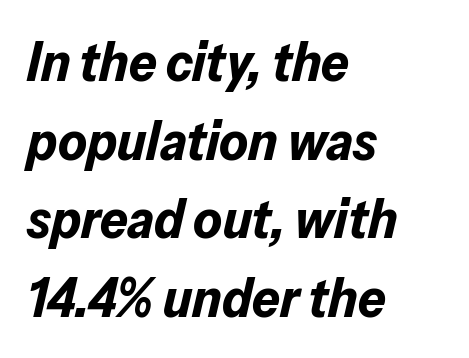
Q: Is the text bold? A: Yes.
Q: Is the text italic (slanted)? A: Yes, it leans right by about 13 degrees.
Q: Is the text underlined? A: No.
Q: How is the paragraph aligned? A: Left-aligned.
Q: Is the spacing between letters normal or unusually wide? A: Normal.
Q: Is the spacing between lines tight, normal or loose? A: Normal.
Q: Width (condensed, normal, or wide)? A: Normal.
Q: Stroke contrast? A: Low.
Q: x-height? A: Medium.
Q: Monospaced? A: No.
